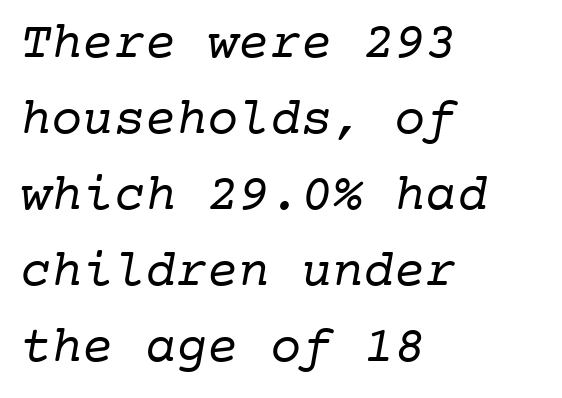
Unbolded letterforms with no extra heft. A typesetter would label this face a serif. The letters march in equal steps, a hallmark of fixed-pitch type. Baseline-to-baseline distance is the conventional proportion of letter height.
